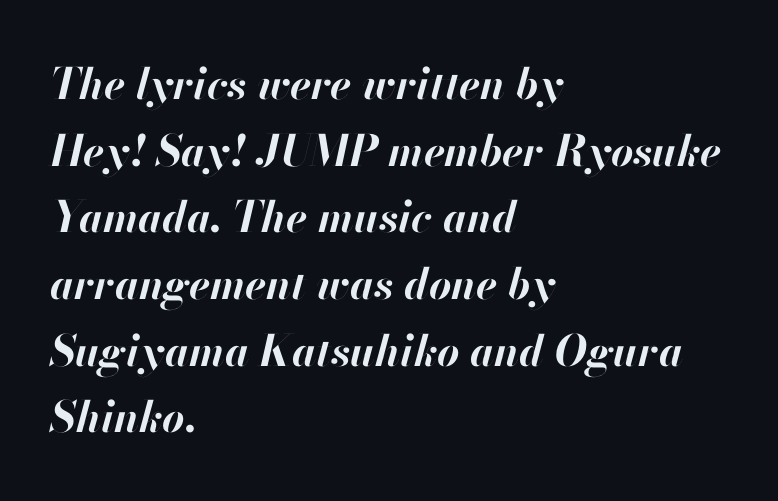
The image shows 43 px bold type, italic (leaning right); set left-aligned, normal line spacing (1.55x), normal letter spacing, not underlined; high stroke contrast and a small x-height.
